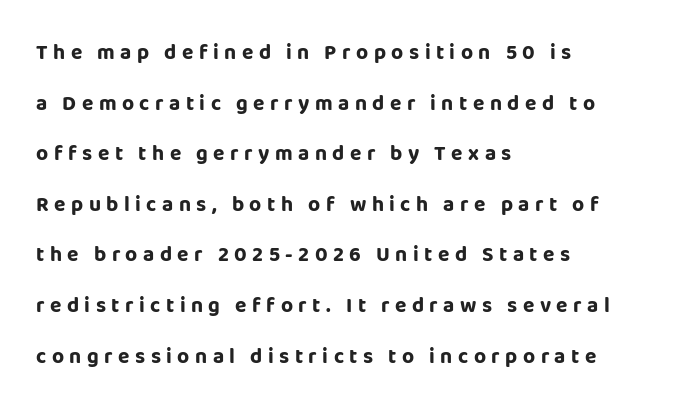
Q: Is the text bold? A: Yes.
Q: Is the text italic (slanted)? A: No, it is upright.
Q: Is the text underlined? A: No.
Q: How is the paragraph aligned? A: Left-aligned.
Q: Is the spacing between letters normal or unusually wide? A: Unusually wide.
Q: Is the spacing between lines tight, normal or loose? A: Loose.
